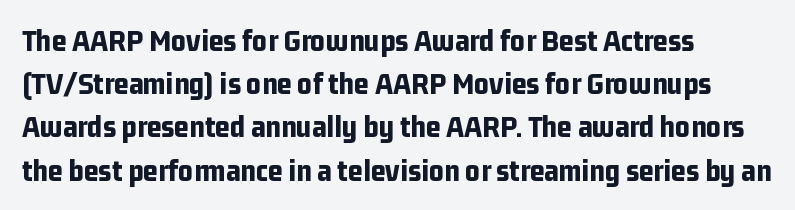
{"serif": "no", "italic": "no", "bold": "yes", "weight": "bold", "width": "condensed", "stroke_contrast": "low", "x_height": "medium", "monospaced": "no", "underline": "no", "align": "left", "line_spacing": "normal", "line_spacing_ratio": 1.35, "letter_spacing": "normal", "letter_spacing_em": 0.0, "glyph_px": 32}
